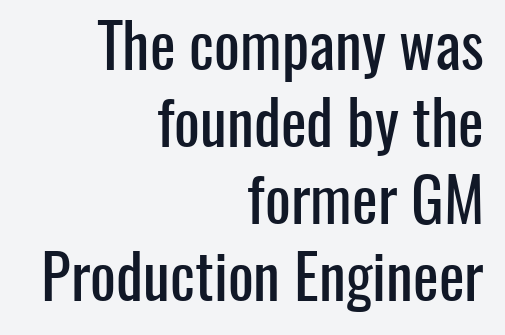
Q: Is the text italic (slanted)? A: No, it is upright.
Q: Is the typeface a serif or a sans-serif typeface? A: Sans-serif.
Q: Is the text underlined? A: No.
Q: How is the paragraph aligned? A: Right-aligned.
Q: Is the spacing between letters normal or unusually wide? A: Normal.
Q: Is the spacing between lines tight, normal or loose? A: Normal.
Q: Width (condensed, normal, or wide)? A: Condensed.
Q: Stroke contrast? A: Low.
Q: x-height? A: Medium.
Q: Monospaced? A: No.
